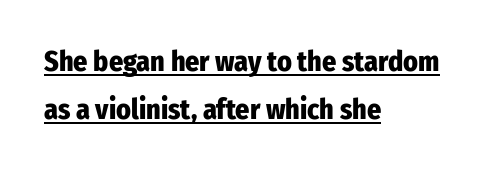
Q: Is the text bold? A: Yes.
Q: Is the text italic (slanted)? A: No, it is upright.
Q: Is the typeface a serif or a sans-serif typeface? A: Sans-serif.
Q: Is the text underlined? A: Yes.
Q: How is the paragraph aligned? A: Left-aligned.
Q: Is the spacing between letters normal or unusually wide? A: Normal.
Q: Width (condensed, normal, or wide)? A: Condensed.
Q: Stroke contrast? A: Low.
Q: x-height? A: Medium.
Q: Monospaced? A: No.
